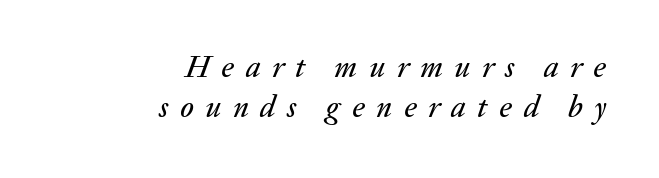
Caption: expanded tracking, letters set apart. Bare-footed words on every line. The glyphs look as if they've been sheared to an angle. The rag falls on the left side of this text block.
